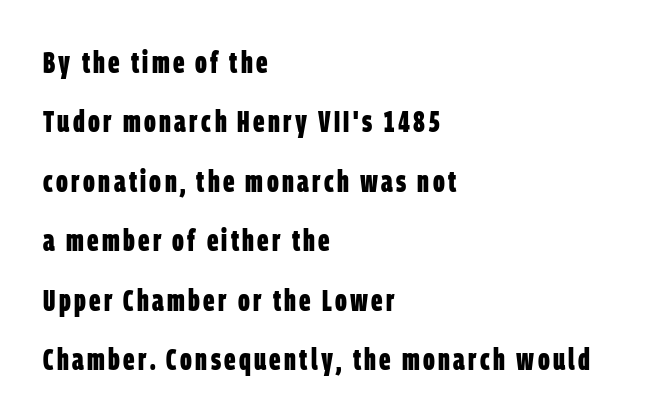
Spacing verdict: proportional, widths tailored to each character. Emphasis by weight is at full strength: bold. A student would call this left alignment; a typographer would say flush left, rag right. Nope, no serifs anywhere on these letters.
